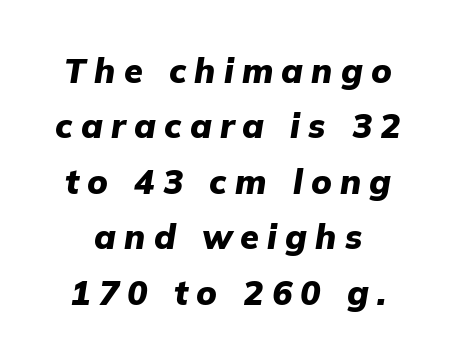
Q: Is the text bold? A: Yes.
Q: Is the text italic (slanted)? A: Yes, it leans right by about 9 degrees.
Q: Is the text underlined? A: No.
Q: Is the spacing between letters normal or unusually wide? A: Unusually wide.
Q: Is the spacing between lines tight, normal or loose? A: Normal.
Q: Width (condensed, normal, or wide)? A: Normal.
Q: Stroke contrast? A: Low.
Q: x-height? A: Medium.
Q: Monospaced? A: No.
